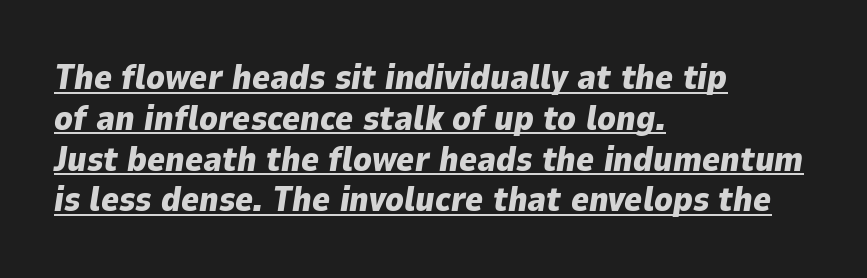
{"italic": "yes", "lean": "right", "slant_degrees": 9, "bold": "yes", "weight": "heavy", "width": "normal", "stroke_contrast": "low", "x_height": "medium", "monospaced": "no", "underline": "yes", "align": "left", "line_spacing_ratio": 1.2, "letter_spacing": "normal", "letter_spacing_em": 0.0, "glyph_px": 34}
